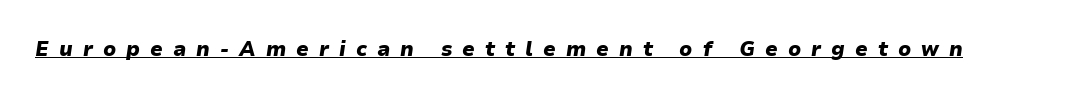
The image shows 20 px bold type, italic (leaning right); set unusually wide letter spacing (+0.5 em), underlined.
